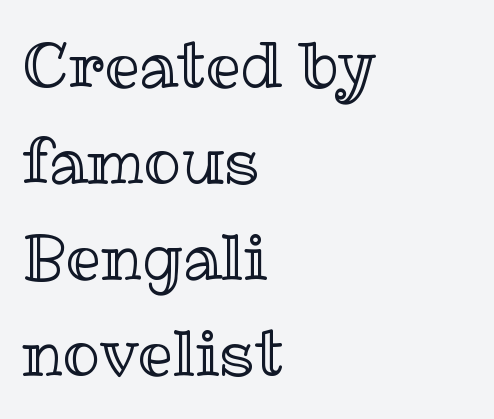
The image shows 62 px text type, upright; set left-aligned, normal line spacing (1.55x), normal letter spacing, not underlined; a medium x-height.
